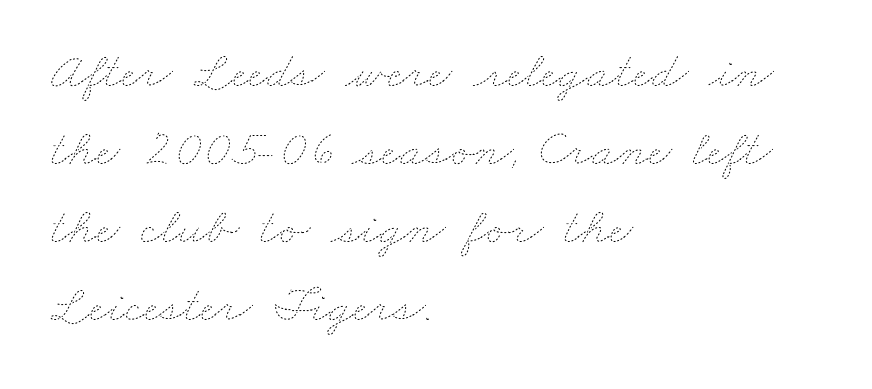
Q: Is the text bold? A: No.
Q: Is the text underlined? A: No.
Q: How is the paragraph aligned? A: Left-aligned.
Q: Is the spacing between letters normal or unusually wide? A: Normal.
Q: Is the spacing between lines tight, normal or loose? A: Normal.
Q: Width (condensed, normal, or wide)? A: Wide.
Q: Stroke contrast? A: Low.
Q: x-height? A: Small.
Q: Monospaced? A: No.
